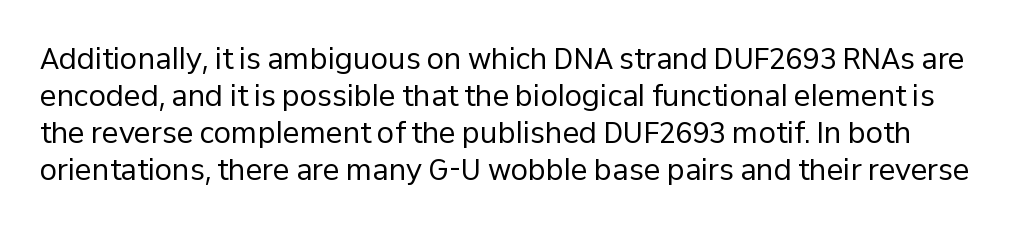
The image shows 28 px regular-weight sans-serif type, upright; set normal line spacing (1.32x), normal letter spacing, not underlined; low stroke contrast and a medium x-height.
